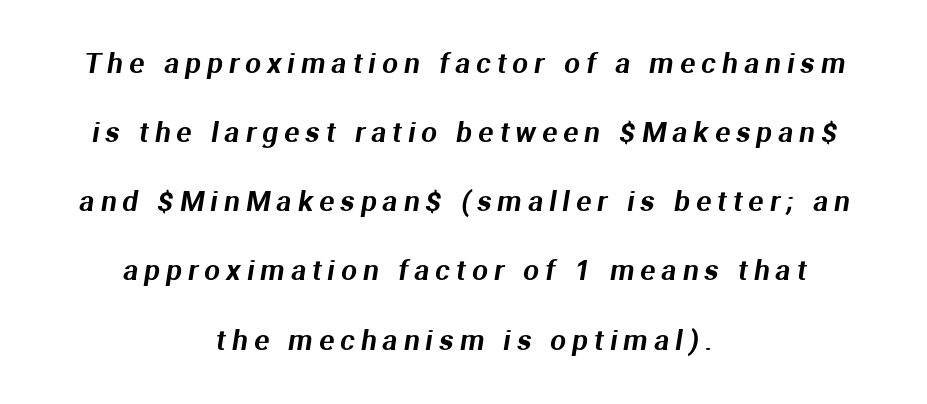
The image shows 28 px sans-serif type; set centered, loose line spacing (2.47x), unusually wide letter spacing (+0.22 em), not underlined; medium stroke contrast and a medium x-height.
